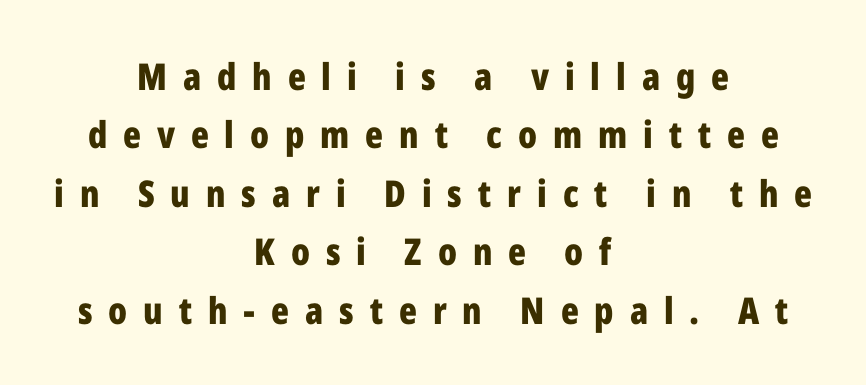
{"serif": "no", "italic": "no", "bold": "yes", "weight": "bold", "width": "condensed", "stroke_contrast": "low", "x_height": "medium", "monospaced": "no", "underline": "no", "align": "center", "line_spacing": "normal", "line_spacing_ratio": 1.58, "letter_spacing": "wide", "letter_spacing_em": 0.43, "glyph_px": 37}
